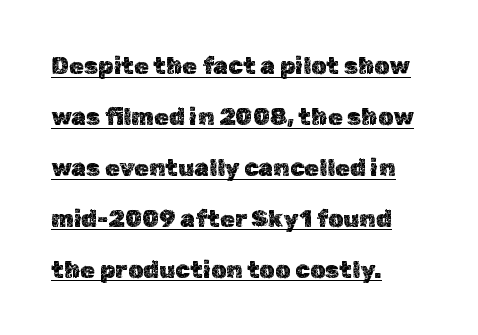
Q: Is the text italic (slanted)? A: No, it is upright.
Q: Is the text underlined? A: Yes.
Q: How is the paragraph aligned? A: Left-aligned.
Q: Is the spacing between letters normal or unusually wide? A: Normal.
Q: Is the spacing between lines tight, normal or loose? A: Loose.
